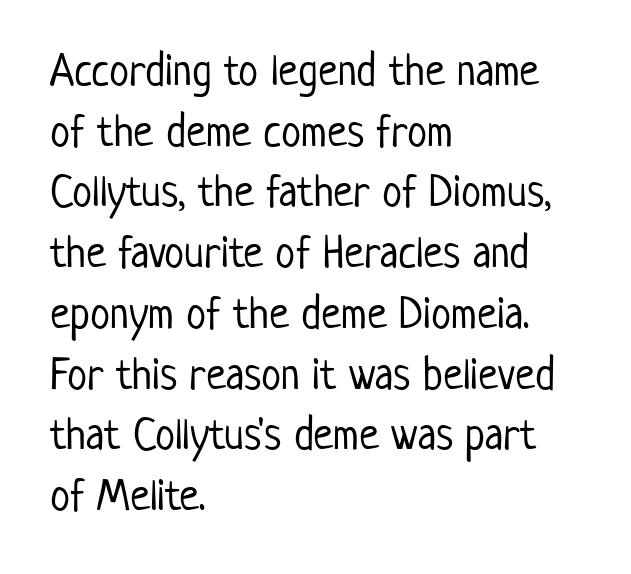
{"serif": "no", "italic": "no", "bold": "no", "weight": "light", "width": "condensed", "stroke_contrast": "low", "x_height": "medium", "monospaced": "no", "underline": "no", "align": "left", "line_spacing": "normal", "line_spacing_ratio": 1.35, "letter_spacing": "normal", "letter_spacing_em": 0.0, "glyph_px": 45}
